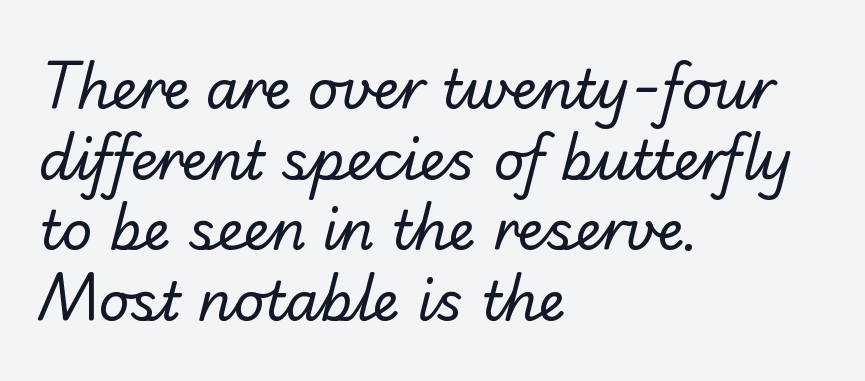
Has an underline been added? It has not. Regarding leading, the lines here are spaced in the standard way. Character widths vary here, with narrow letters taking less room than wide ones. In terms of letterform style, serifs are entirely absent.
